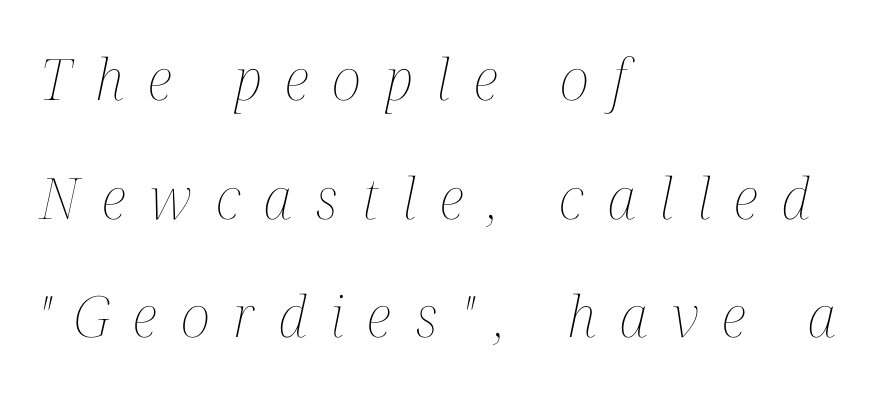
The image shows 57 px thin, condensed type, italic (leaning right); set left-aligned, loose line spacing (2.08x), unusually wide letter spacing (+0.42 em), not underlined; medium stroke contrast and a medium x-height.
